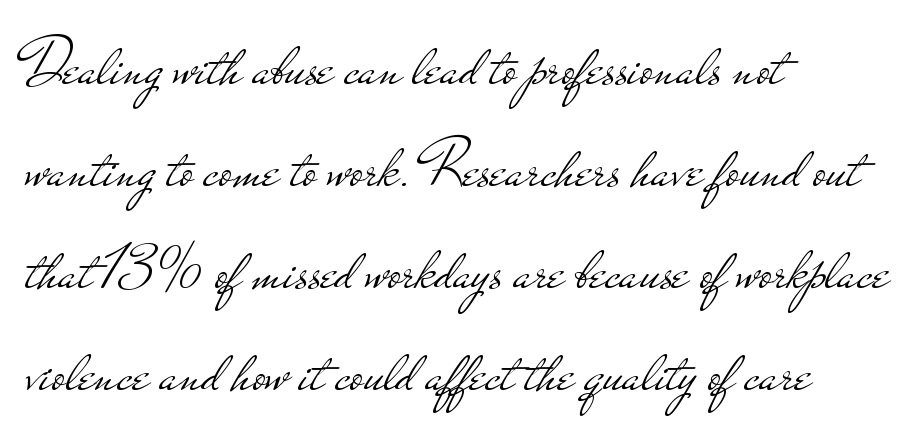
Q: Is the text bold? A: No.
Q: Is the text italic (slanted)? A: Yes.
Q: Is the typeface a serif or a sans-serif typeface? A: Sans-serif.
Q: Is the text underlined? A: No.
Q: How is the paragraph aligned? A: Left-aligned.
Q: Is the spacing between letters normal or unusually wide? A: Normal.
Q: Is the spacing between lines tight, normal or loose? A: Normal.
Q: Width (condensed, normal, or wide)? A: Wide.
Q: Stroke contrast? A: Low.
Q: x-height? A: Small.
Q: Monospaced? A: No.
